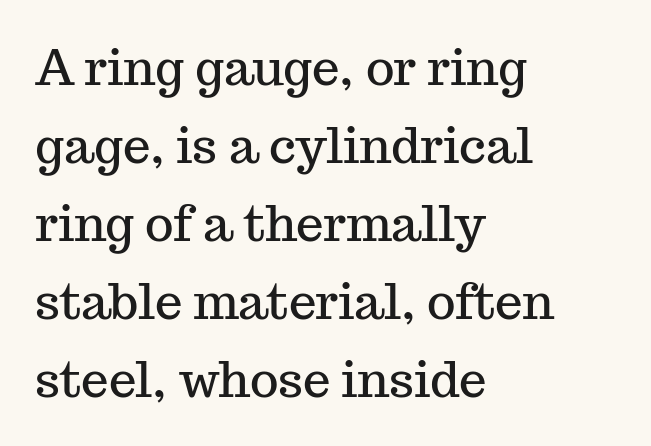
{"serif": "yes", "italic": "no", "width": "normal", "stroke_contrast": "medium", "x_height": "medium", "monospaced": "no", "underline": "no", "align": "left", "line_spacing": "normal", "line_spacing_ratio": 1.59, "letter_spacing": "normal", "letter_spacing_em": 0.0, "glyph_px": 49}
